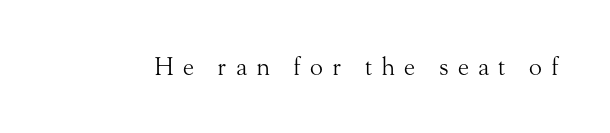
Q: Is the text bold? A: No.
Q: Is the text italic (slanted)? A: No, it is upright.
Q: Is the text underlined? A: No.
Q: Is the spacing between letters normal or unusually wide? A: Unusually wide.
